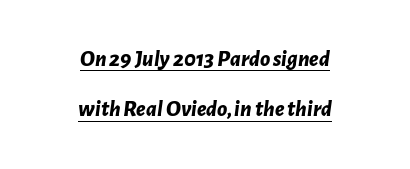
Its strokes are broad and dark, the hallmark of bold type. You can see a thin bar hugging the bottom of the glyphs. Quick note: italic. Tracking here is standard; glyphs follow each other at the usual distance. Quick note: interline space is abundant.
